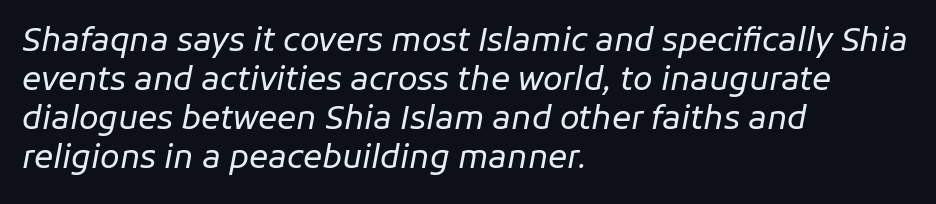
The image shows 32 px regular-weight type, italic (leaning right); set left-aligned, line spacing 1.22x, normal letter spacing, not underlined; low stroke contrast and a medium x-height.
